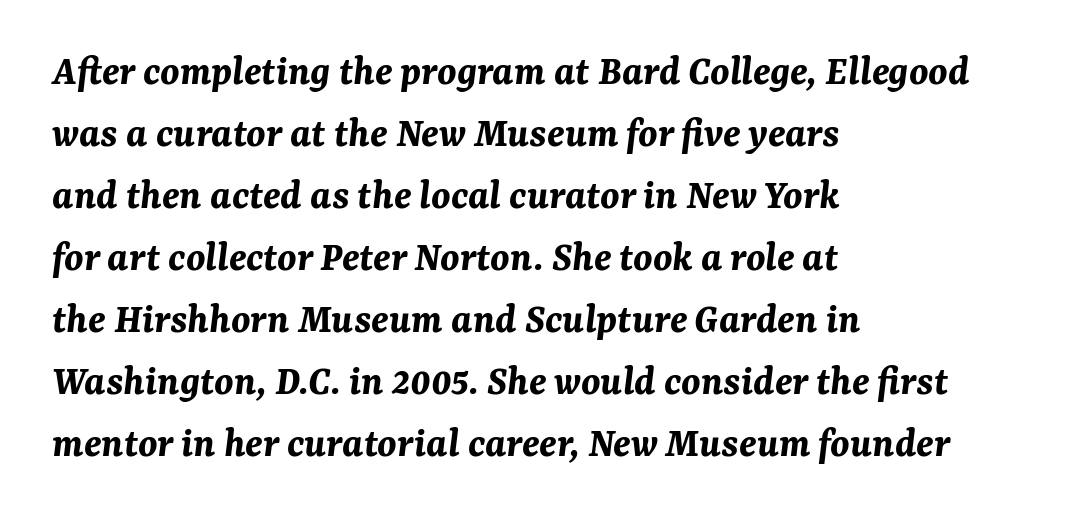
Caption: multi-line text, flush left, ragged right. The gap between lines stays unmarked. The rendering uses a bold face; every stroke is thick and dark. Varying glyph widths throughout — classic text-font behaviour. The axis of the letterforms is tilted away from vertical. In terms of letterspacing, this is plain default setting.
